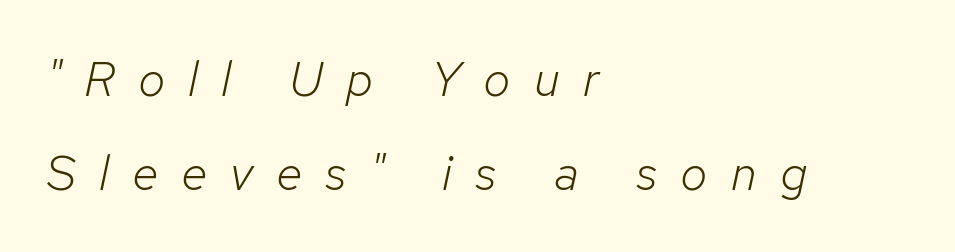
The image shows 49 px light type, italic (leaning right); set left-aligned, loose line spacing (1.92x), unusually wide letter spacing (+0.47 em), not underlined; low stroke contrast and a medium x-height.
